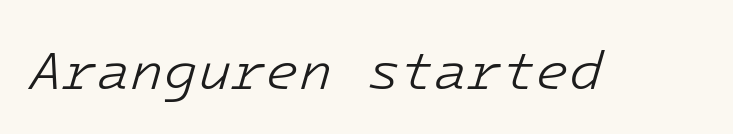
The image shows 55 px light type, italic (leaning right); set normal letter spacing, not underlined; low stroke contrast and a medium x-height.
